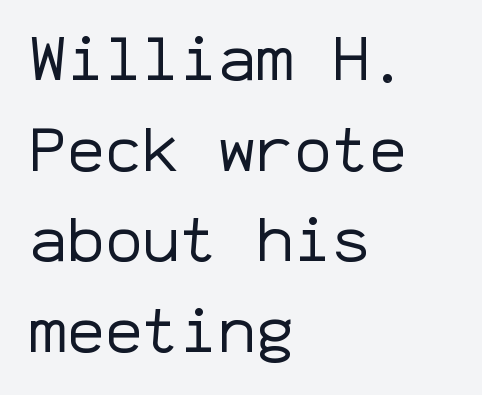
The image shows 63 px regular-weight sans-serif type, upright, monospaced; set left-aligned, normal line spacing (1.44x), normal letter spacing, not underlined; low stroke contrast and a medium x-height.
